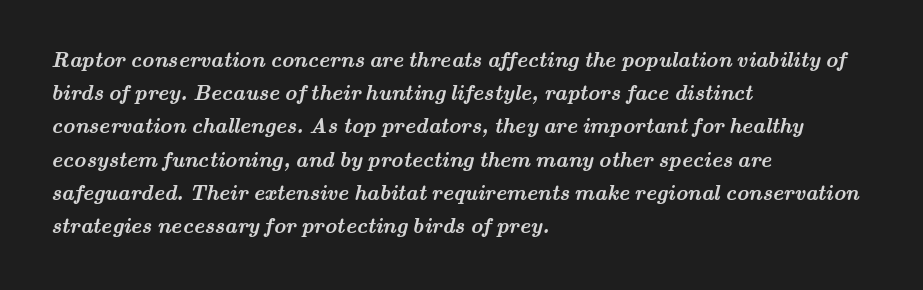
The image shows 21 px bold type; set left-aligned, normal line spacing (1.58x), normal letter spacing, not underlined.
